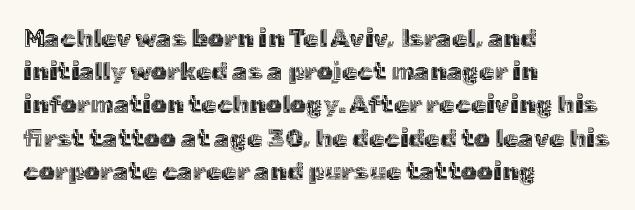
{"italic": "no", "underline": "no", "align": "left", "line_spacing": "normal", "line_spacing_ratio": 1.33, "letter_spacing": "normal", "letter_spacing_em": 0.0, "glyph_px": 25}
